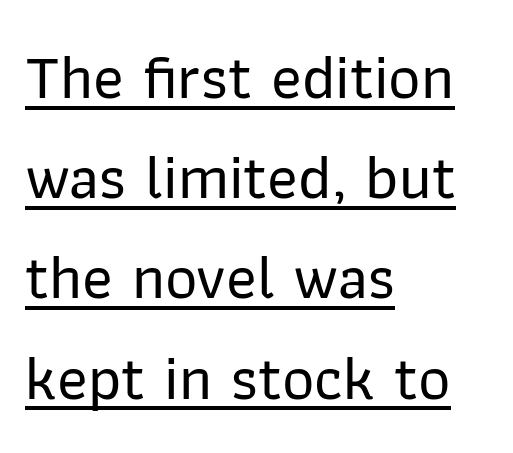
{"serif": "no", "italic": "no", "width": "normal", "stroke_contrast": "low", "x_height": "medium", "monospaced": "no", "underline": "yes", "align": "left", "line_spacing": "normal", "line_spacing_ratio": 1.59, "letter_spacing": "normal", "letter_spacing_em": 0.0, "glyph_px": 63}
